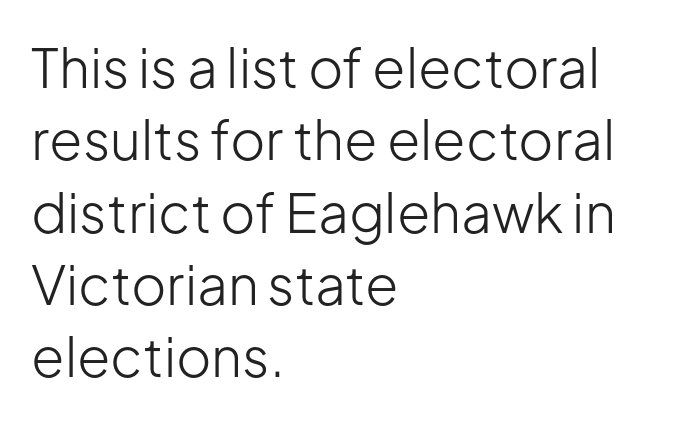
These lines are rendered in a variable-pitch font. Does extra space separate the letters? No, they use regular spacing. The lines sit at an ordinary, default distance from one another. The baseline area is clear. Ink coverage per letter is moderate at most.
